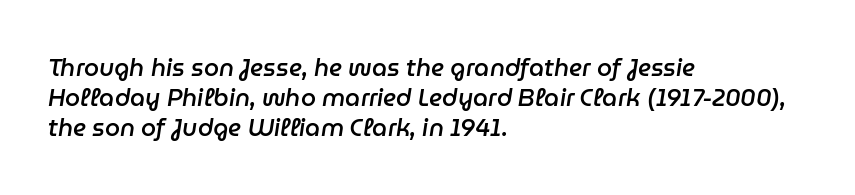
{"italic": "yes", "lean": "right", "slant_degrees": 9, "bold": "semi", "underline": "no", "align": "left", "line_spacing": "normal", "line_spacing_ratio": 1.25, "letter_spacing": "normal", "letter_spacing_em": 0.0, "glyph_px": 24}
